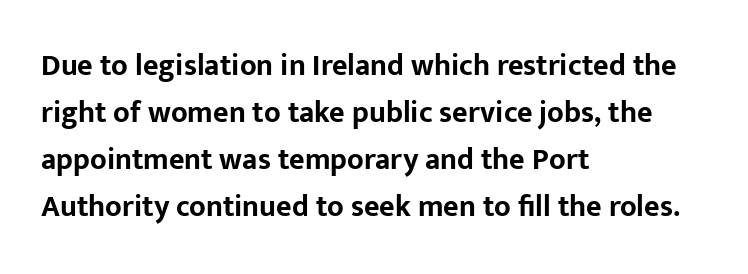
The letters stand upright; this is a roman face. Layout note: lines flush left. The face used here is rendered with its standard letterfit. Decoration check: the copy has no underline. Varying glyph widths throughout — classic text-font behaviour. Strong, thick strokes mark this as bold type.
